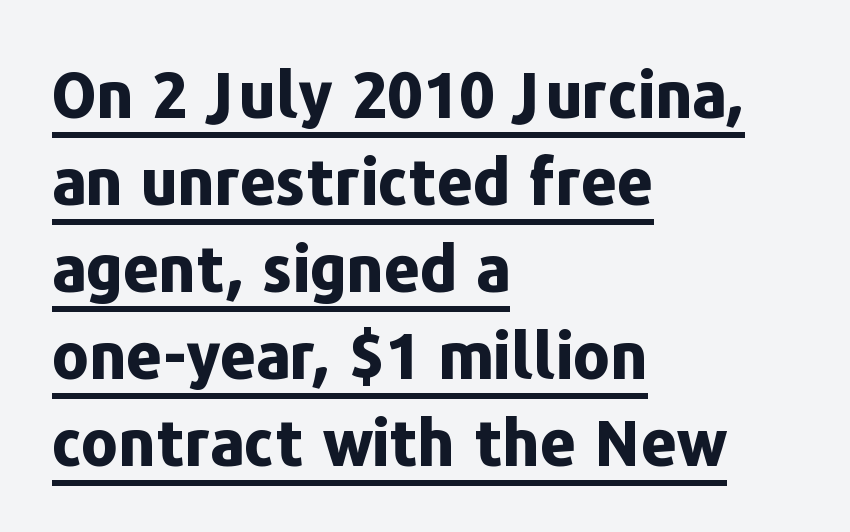
The image shows 63 px bold sans-serif type, upright; set left-aligned, normal line spacing (1.38x), normal letter spacing, underlined; low stroke contrast and a medium x-height.
